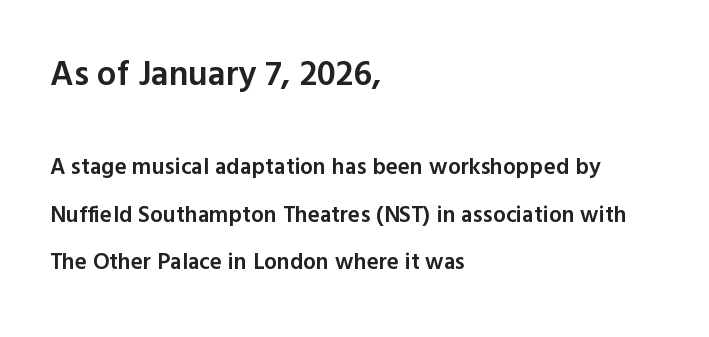
Q: Is the text bold? A: Semi-bold.
Q: Is the text italic (slanted)? A: No, it is upright.
Q: Is the typeface a serif or a sans-serif typeface? A: Sans-serif.
Q: Is the text underlined? A: No.
Q: How is the paragraph aligned? A: Left-aligned.
Q: Is the spacing between letters normal or unusually wide? A: Normal.
Q: Is the spacing between lines tight, normal or loose? A: Loose.
Q: Which block of text is set in a larger size, the first (top) or the second (bottom)? A: The first (top) one.
Q: Width (condensed, normal, or wide)? A: Normal.
Q: x-height? A: Medium.
Q: Monospaced? A: No.
